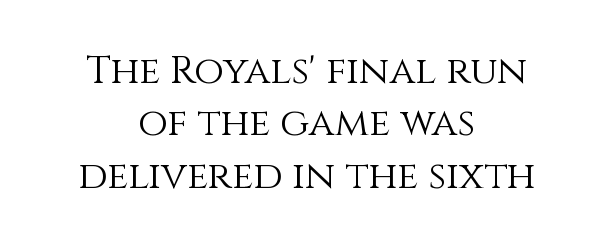
Q: Is the text bold? A: No.
Q: Is the text italic (slanted)? A: No, it is upright.
Q: Is the text underlined? A: No.
Q: How is the paragraph aligned? A: Centered.
Q: Is the spacing between letters normal or unusually wide? A: Normal.
Q: Is the spacing between lines tight, normal or loose? A: Normal.
Q: Width (condensed, normal, or wide)? A: Normal.
Q: Stroke contrast? A: Medium.
Q: x-height? A: Large.
Q: Monospaced? A: No.
